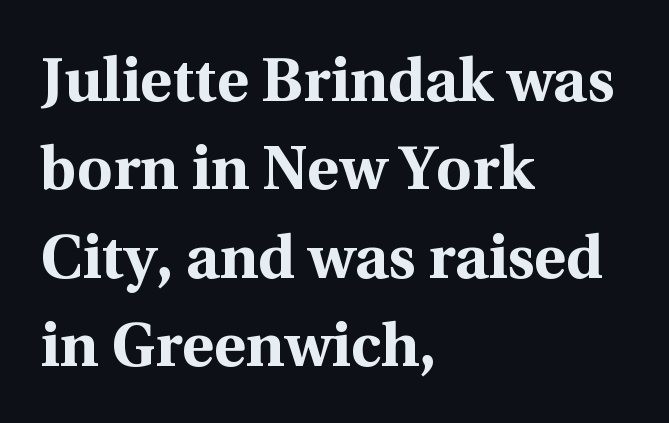
{"serif": "yes", "italic": "no", "bold": "yes", "weight": "bold", "width": "normal", "x_height": "medium", "monospaced": "no", "underline": "no", "align": "left", "line_spacing": "normal", "line_spacing_ratio": 1.45, "letter_spacing": "normal", "letter_spacing_em": 0.0, "glyph_px": 61}
